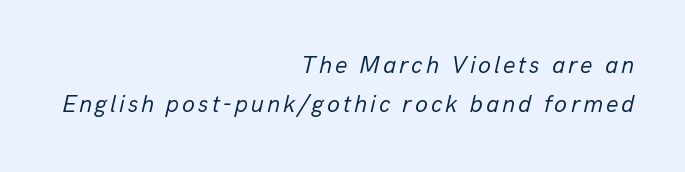
The image shows 24 px text type, italic (leaning right); set right-aligned, normal line spacing (1.63x), not underlined.
